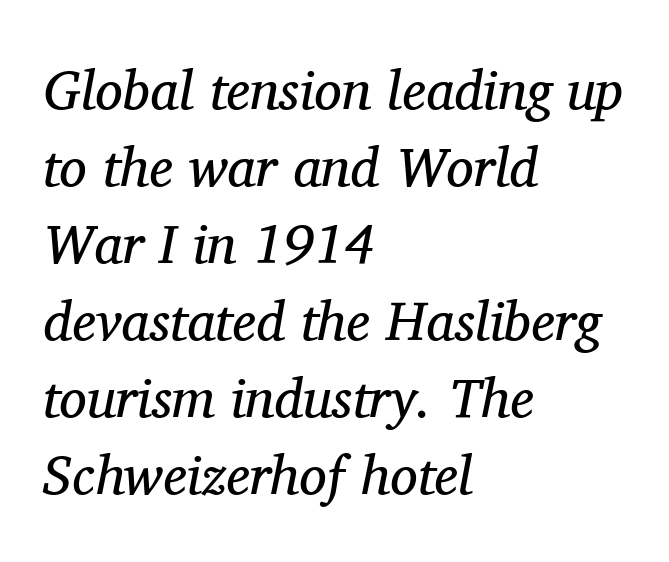
{"serif": "yes", "italic": "yes", "lean": "right", "slant_degrees": 11, "bold": "no", "weight": "regular", "width": "normal", "stroke_contrast": "medium", "x_height": "medium", "monospaced": "no", "underline": "no", "align": "left", "line_spacing": "normal", "line_spacing_ratio": 1.4, "letter_spacing": "normal", "letter_spacing_em": 0.0, "glyph_px": 55}
